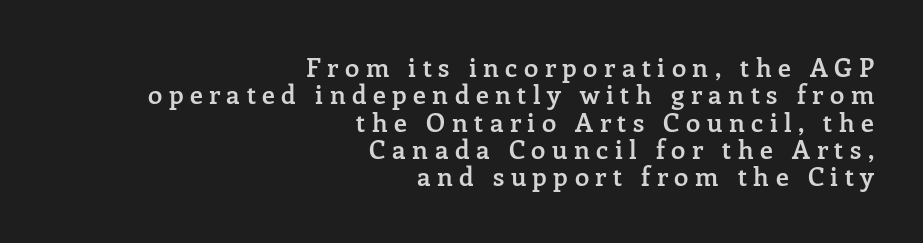
{"italic": "no", "bold": "semi", "underline": "no", "align": "right", "line_spacing": "tight", "line_spacing_ratio": 1.05, "letter_spacing": "wide", "letter_spacing_em": 0.25, "glyph_px": 26}
